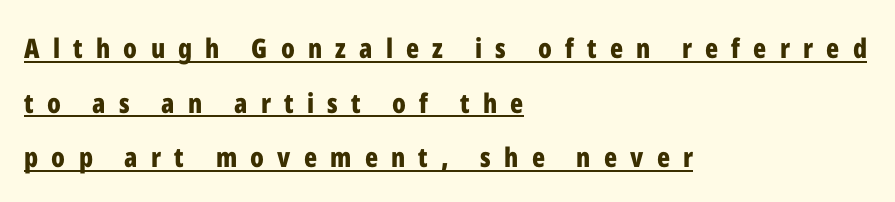
Q: Is the text bold? A: Yes.
Q: Is the text italic (slanted)? A: No, it is upright.
Q: Is the text underlined? A: Yes.
Q: How is the paragraph aligned? A: Left-aligned.
Q: Is the spacing between letters normal or unusually wide? A: Unusually wide.
Q: Is the spacing between lines tight, normal or loose? A: Loose.
